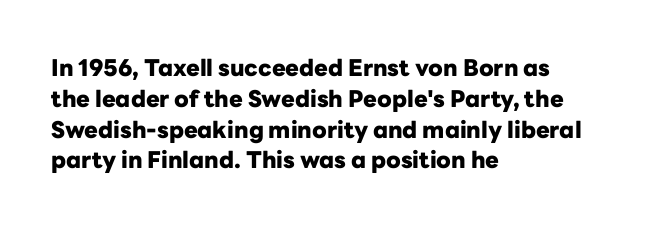
The image shows 23 px bold type, upright; set left-aligned, normal line spacing (1.34x), normal letter spacing, not underlined.
